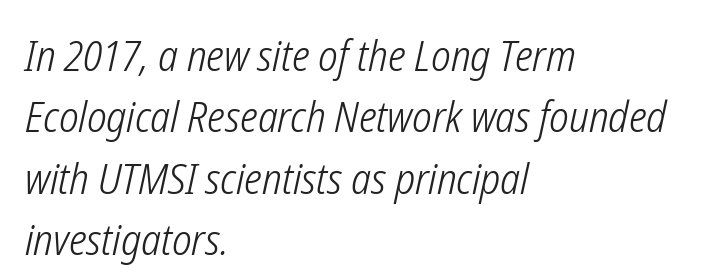
The image shows 43 px light, condensed type, italic (leaning right); set left-aligned, normal line spacing (1.43x), normal letter spacing, not underlined; low stroke contrast and a medium x-height.
